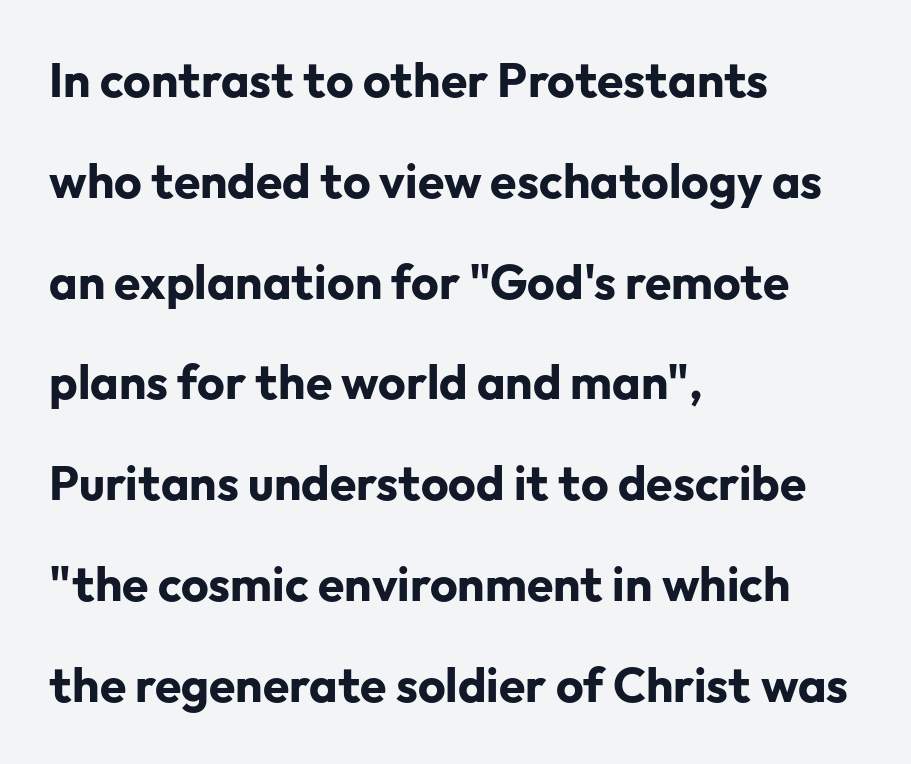
{"serif": "no", "italic": "no", "bold": "yes", "weight": "bold", "width": "normal", "stroke_contrast": "low", "x_height": "medium", "monospaced": "no", "underline": "no", "align": "left", "line_spacing": "loose", "line_spacing_ratio": 2.1, "letter_spacing": "normal", "letter_spacing_em": 0.0, "glyph_px": 48}
